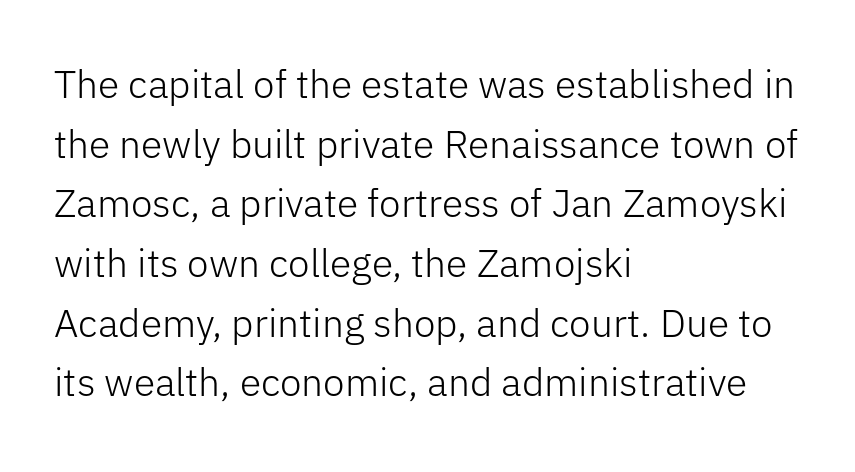
Q: Is the text bold? A: No.
Q: Is the text italic (slanted)? A: No, it is upright.
Q: Is the typeface a serif or a sans-serif typeface? A: Sans-serif.
Q: Is the text underlined? A: No.
Q: How is the paragraph aligned? A: Left-aligned.
Q: Is the spacing between letters normal or unusually wide? A: Normal.
Q: Is the spacing between lines tight, normal or loose? A: Normal.
Q: Width (condensed, normal, or wide)? A: Normal.
Q: Stroke contrast? A: Low.
Q: x-height? A: Medium.
Q: Monospaced? A: No.
